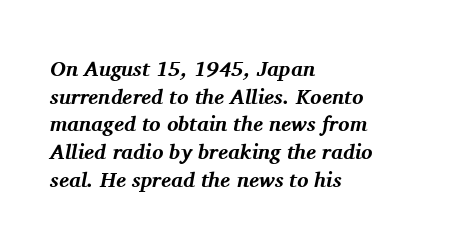
The image shows 21 px bold type, italic (leaning right); set left-aligned, normal line spacing (1.32x), normal letter spacing, not underlined.
